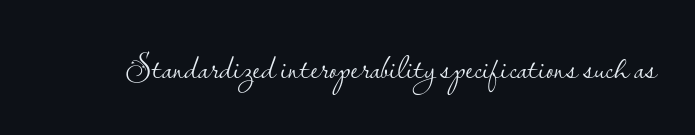
The foot of each line stays bare and open. Characters follow at the spacing the type designer built in. Serifs: no, the terminals of the letterforms are clean. Note the varied advance widths — an 'i' is clearly narrower than an 'm'. Weight: not bold — regular or lighter.
